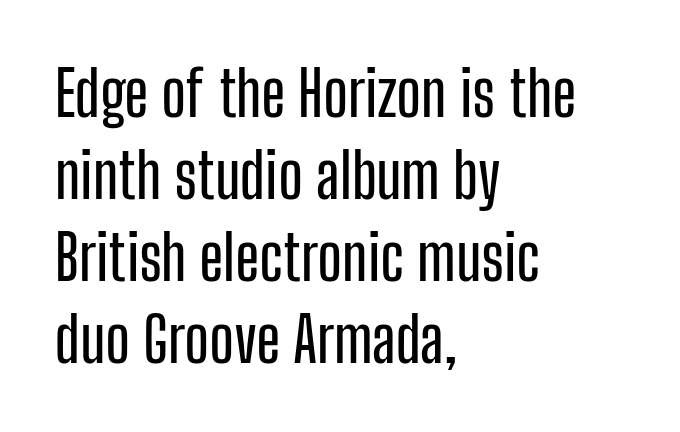
{"serif": "no", "italic": "no", "width": "condensed", "stroke_contrast": "low", "x_height": "medium", "monospaced": "no", "underline": "no", "align": "left", "line_spacing": "normal", "line_spacing_ratio": 1.3, "letter_spacing": "normal", "letter_spacing_em": 0.0, "glyph_px": 63}
